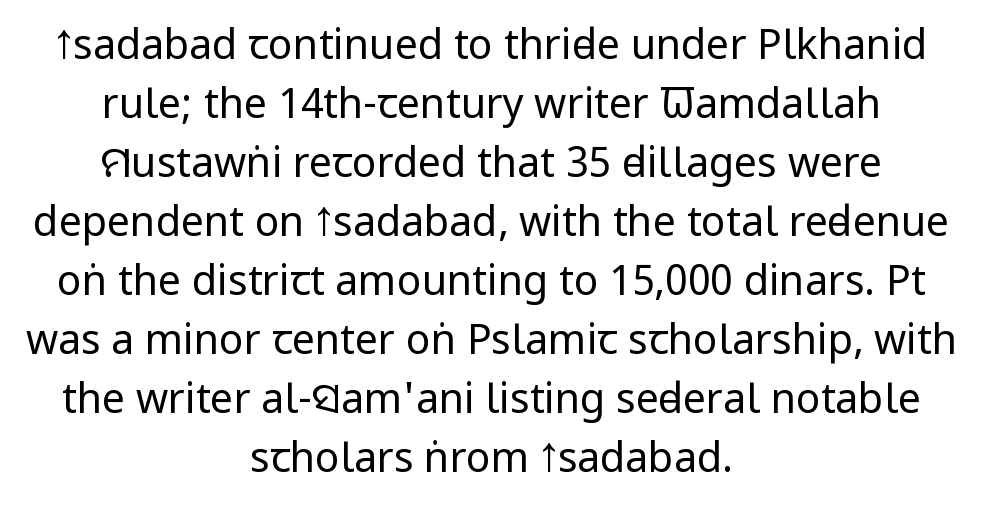
Q: Is the text bold? A: No.
Q: Is the text italic (slanted)? A: No, it is upright.
Q: Is the typeface a serif or a sans-serif typeface? A: Sans-serif.
Q: Is the text underlined? A: No.
Q: How is the paragraph aligned? A: Centered.
Q: Is the spacing between letters normal or unusually wide? A: Normal.
Q: Is the spacing between lines tight, normal or loose? A: Normal.
Q: Width (condensed, normal, or wide)? A: Condensed.
Q: Stroke contrast? A: Low.
Q: x-height? A: Large.
Q: Monospaced? A: No.
